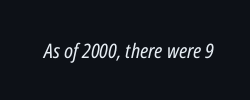
Q: Is the text bold? A: No.
Q: Is the text italic (slanted)? A: Yes, it leans right by about 12 degrees.
Q: Is the text underlined? A: No.
Q: Is the spacing between letters normal or unusually wide? A: Normal.
